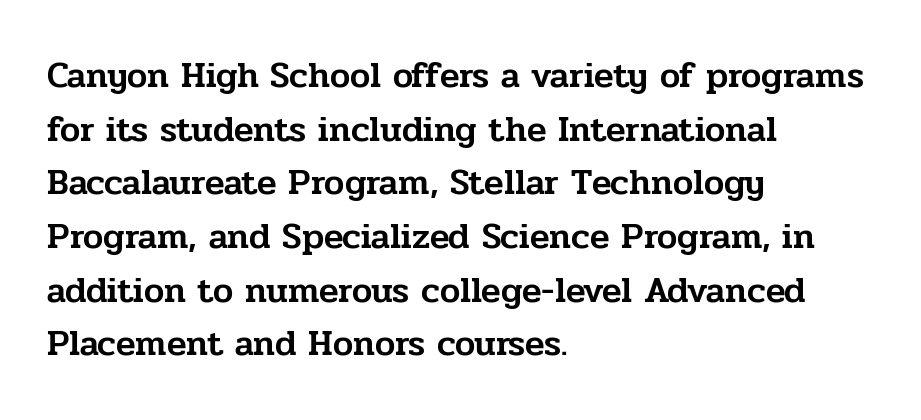
Q: Is the text italic (slanted)? A: No, it is upright.
Q: Is the typeface a serif or a sans-serif typeface? A: Serif.
Q: Is the text underlined? A: No.
Q: How is the paragraph aligned? A: Left-aligned.
Q: Is the spacing between letters normal or unusually wide? A: Normal.
Q: Is the spacing between lines tight, normal or loose? A: Normal.
Q: Width (condensed, normal, or wide)? A: Normal.
Q: Stroke contrast? A: Low.
Q: x-height? A: Medium.
Q: Monospaced? A: No.
